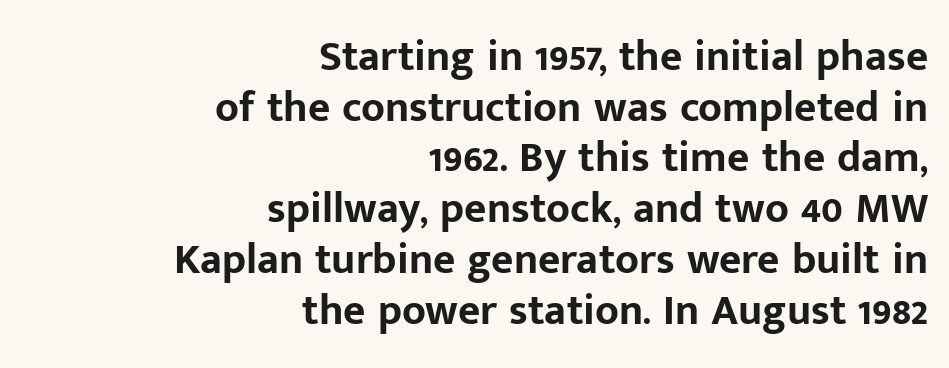
Q: Is the text bold? A: Yes.
Q: Is the text italic (slanted)? A: No, it is upright.
Q: Is the typeface a serif or a sans-serif typeface? A: Sans-serif.
Q: Is the text underlined? A: No.
Q: How is the paragraph aligned? A: Right-aligned.
Q: Is the spacing between letters normal or unusually wide? A: Normal.
Q: Width (condensed, normal, or wide)? A: Normal.
Q: Stroke contrast? A: Low.
Q: x-height? A: Medium.
Q: Monospaced? A: No.
